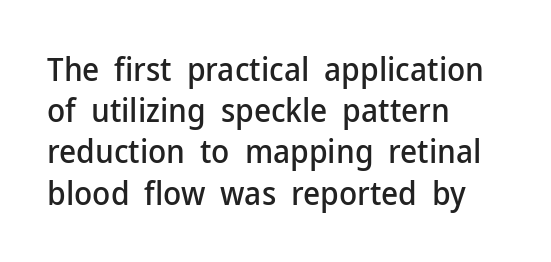
The type is set solid horizontally, with unmodified tracking. Looks like regular typesetting: each glyph gets only the width it needs. One-word summary of the alignment: left. The leading is moderate, giving the passage an even texture. Every character sits straight up, as roman type does.
